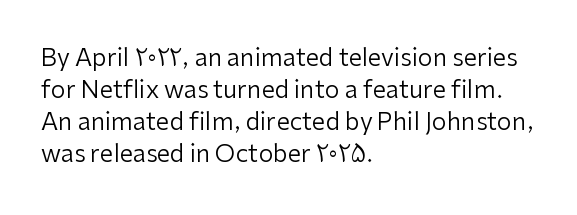
The image shows 24 px text type, upright; set left-aligned, normal line spacing (1.33x), normal letter spacing, not underlined.
